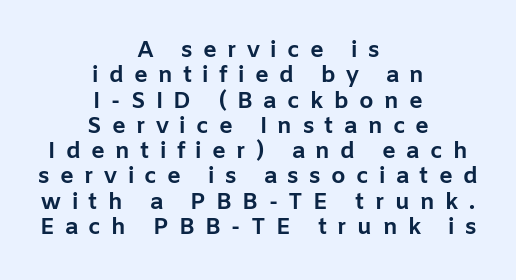
In terms of letterspacing, this is a distinctly airy, spread setting. Designer's note — italics off, roman on. Where is the straight margin? There isn't one; the lines are centered. Heavy-handed strokes throughout: this text is bold. Reading down the column, the eye jumps only a short way to each next line. Descenders hang freely into open space.
